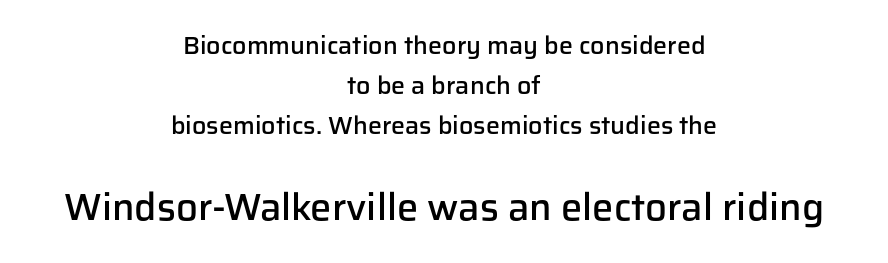
{"serif": "no", "italic": "no", "bold": "semi", "weight": "semibold", "width": "normal", "stroke_contrast": "low", "x_height": "medium", "monospaced": "no", "underline": "no", "align": "center", "line_spacing": "normal", "line_spacing_ratio": 1.61, "letter_spacing": "normal", "letter_spacing_em": 0.0, "larger_block": "second", "size_ratio": 1.52, "glyph_px": 38}
